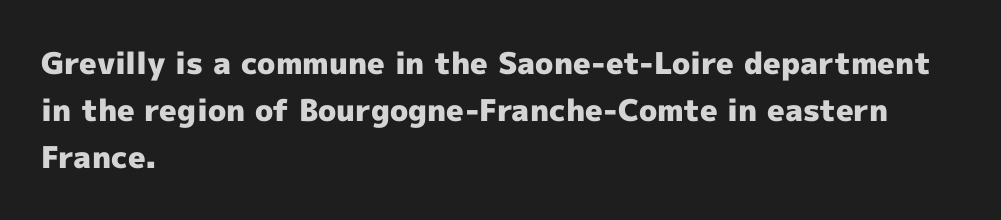
{"serif": "no", "italic": "no", "bold": "yes", "weight": "heavy", "width": "normal", "x_height": "medium", "monospaced": "no", "underline": "no", "align": "left", "line_spacing": "normal", "line_spacing_ratio": 1.57, "letter_spacing": "normal", "letter_spacing_em": 0.0, "glyph_px": 30}
